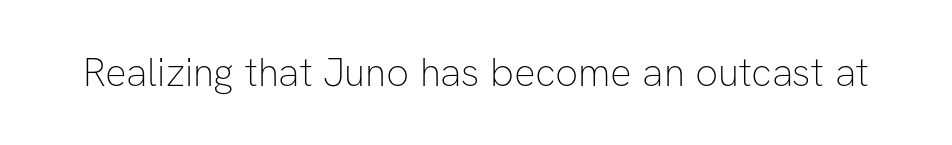
{"serif": "no", "italic": "no", "bold": "no", "weight": "thin", "width": "normal", "stroke_contrast": "low", "x_height": "medium", "monospaced": "no", "underline": "no", "letter_spacing": "normal", "letter_spacing_em": 0.0, "glyph_px": 40}
